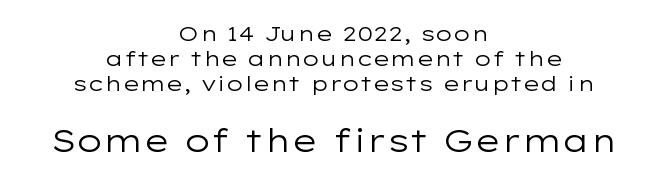
The lines in this sample share a center point and differ in where they start and stop. Descenders are the only things crossing below the line. The letterforms sit shoulder to shoulder at normal distance. Weight class: somewhere from thin through regular. Which chunk is bigger? The second one — the bottom block dwarfs the top.
